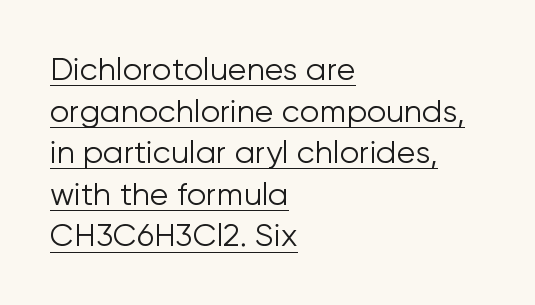
The image shows 31 px light sans-serif type, upright; set left-aligned, normal line spacing (1.34x), normal letter spacing, underlined; low stroke contrast and a medium x-height.
